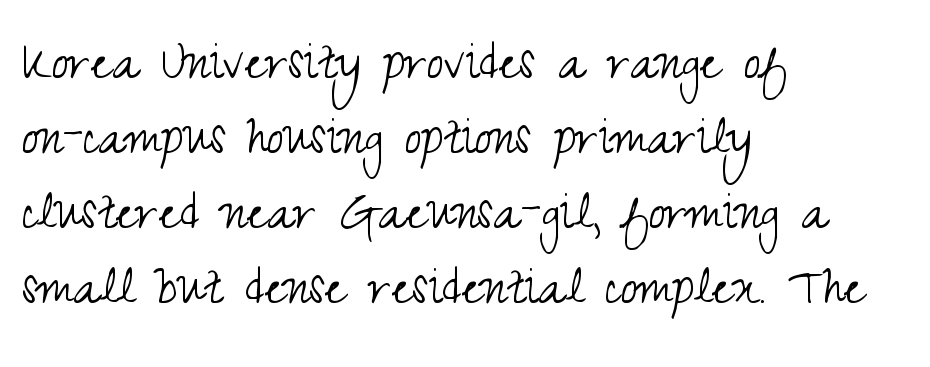
The image shows 61 px light, condensed sans-serif type, upright; set left-aligned, line spacing 1.23x, normal letter spacing, not underlined; medium stroke contrast and a small x-height.
